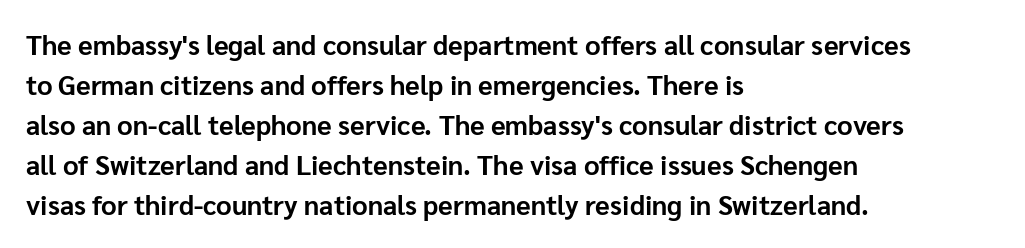
A student would call this left alignment; a typographer would say flush left, rag right. Lines of text with bare space underneath. Does the weight exceed regular? Yes, all the way to bold. Posture: vertical. The rows are spaced the way most documents space them. In terms of letterspacing, this is plain default setting.
